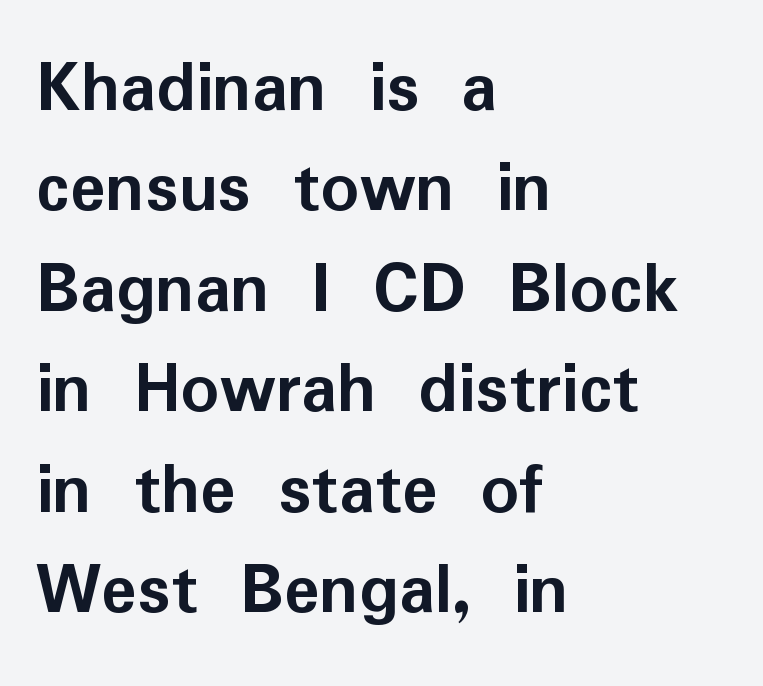
The image shows 75 px semibold sans-serif type, upright; set left-aligned, normal line spacing (1.34x), normal letter spacing, not underlined; low stroke contrast and a medium x-height.
